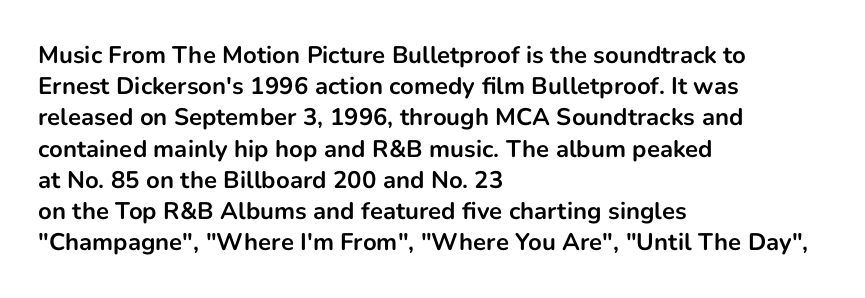
{"italic": "no", "bold": "yes", "underline": "no", "align": "left", "line_spacing": "normal", "line_spacing_ratio": 1.3, "letter_spacing": "normal", "letter_spacing_em": 0.0, "glyph_px": 24}
